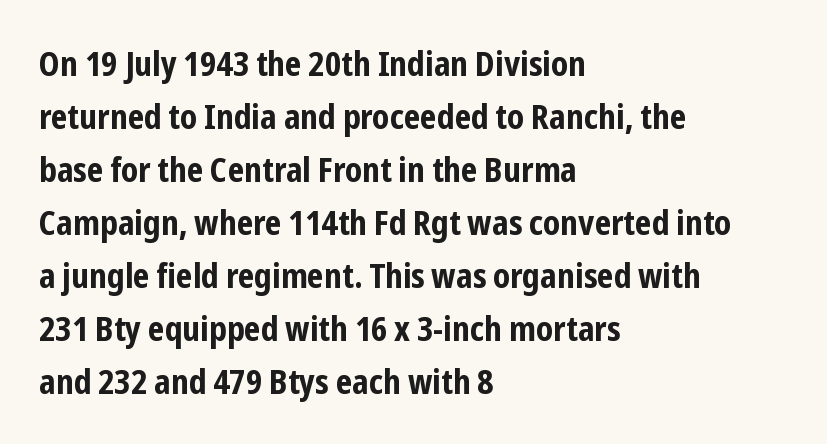
The image shows 34 px bold, condensed sans-serif type, upright; set left-aligned, normal line spacing (1.56x), normal letter spacing, not underlined; low stroke contrast and a medium x-height.
